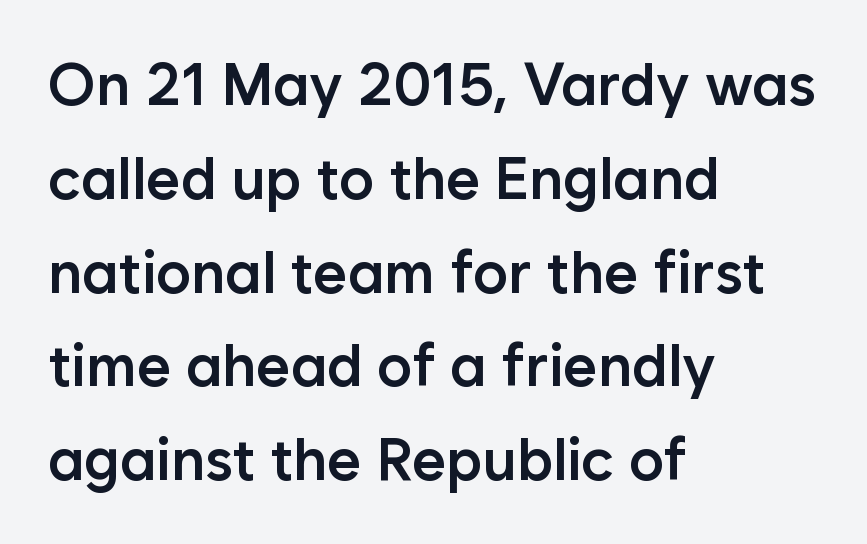
Reading down the block, your eye returns to a fixed left position each line. A typesetter would label this face a sans. Is there much room between lines? A standard amount, neither cramped nor airy. Firm but not heavy-handed strokes: this text is semibold. Students, note that the glyphs here touch the page at normal intervals.
